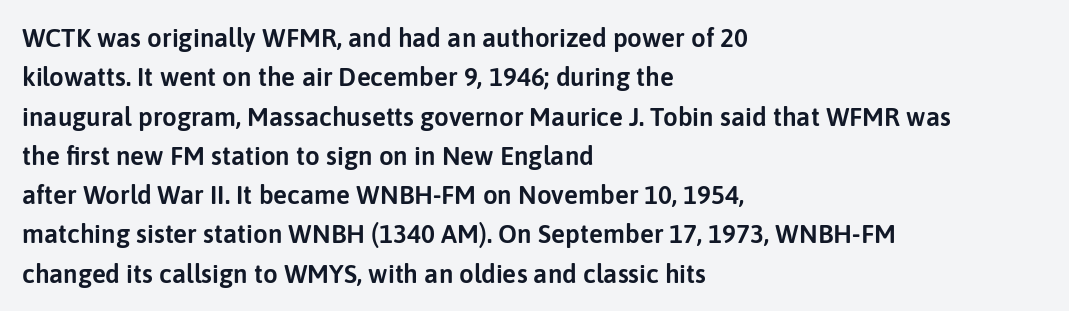
The image shows 26 px text type, upright; set left-aligned, normal line spacing (1.51x), normal letter spacing, not underlined.
